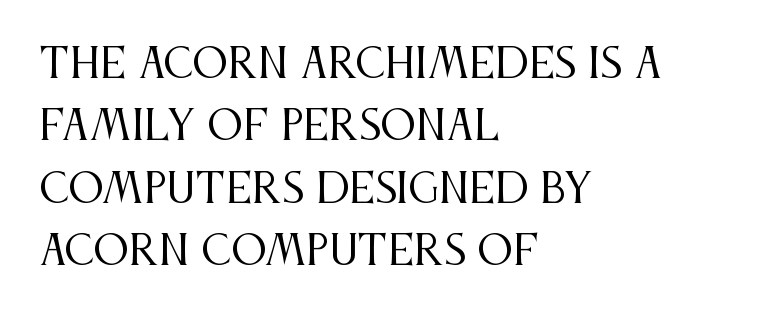
Stroke thickness stays within the range of a standard reading face or lighter. The passage shown is typed in a proportional face where columns would drift. Descenders hang freely into open space. In terms of letterform style, serifs are clearly present.
